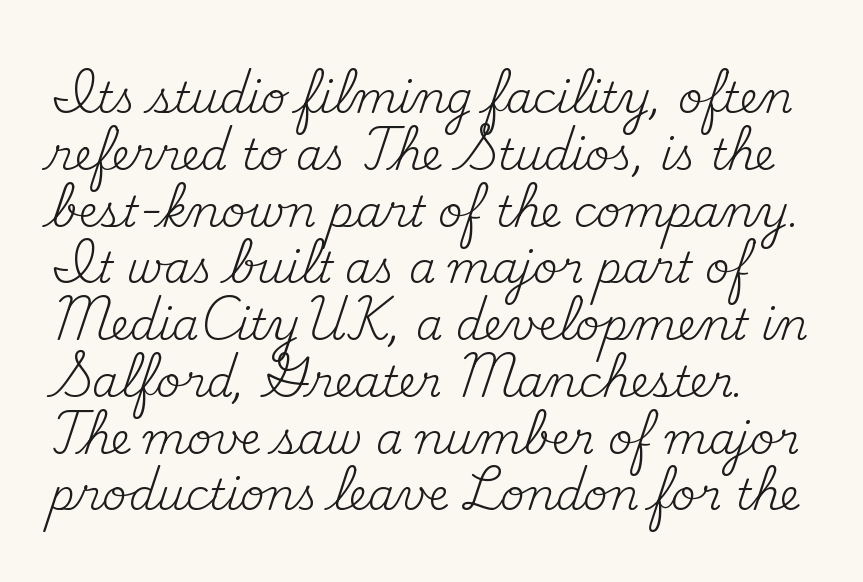
The image shows 43 px regular-weight serif type; set normal line spacing (1.32x), normal letter spacing, not underlined; medium stroke contrast and a small x-height.
